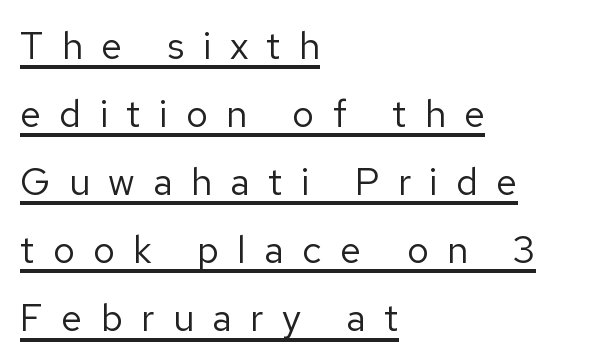
{"serif": "no", "italic": "no", "bold": "no", "weight": "regular", "width": "normal", "stroke_contrast": "low", "x_height": "medium", "monospaced": "no", "underline": "yes", "align": "left", "line_spacing_ratio": 1.79, "letter_spacing": "wide", "letter_spacing_em": 0.48, "glyph_px": 38}
